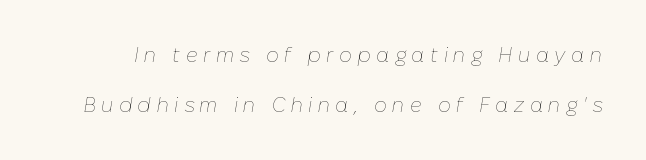
Is there much room between lines? Yes — plenty of vertical air separates them. Anything drawn beneath the words? Only blank space. Bold? No — there's no thickening of the strokes. The horizontal fit of the characters is loose and conspicuously gappy. Style check: oblique.
